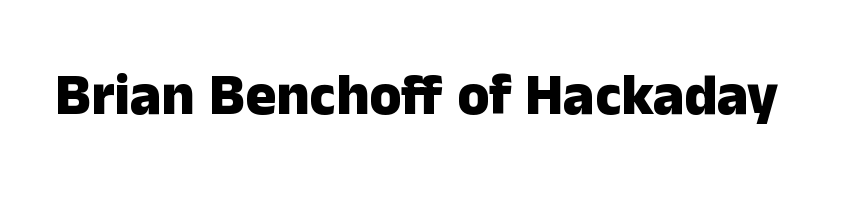
Q: Is the text bold? A: Yes.
Q: Is the text italic (slanted)? A: No, it is upright.
Q: Is the typeface a serif or a sans-serif typeface? A: Sans-serif.
Q: Is the text underlined? A: No.
Q: Is the spacing between letters normal or unusually wide? A: Normal.
Q: Width (condensed, normal, or wide)? A: Normal.
Q: Stroke contrast? A: Low.
Q: x-height? A: Medium.
Q: Monospaced? A: No.
